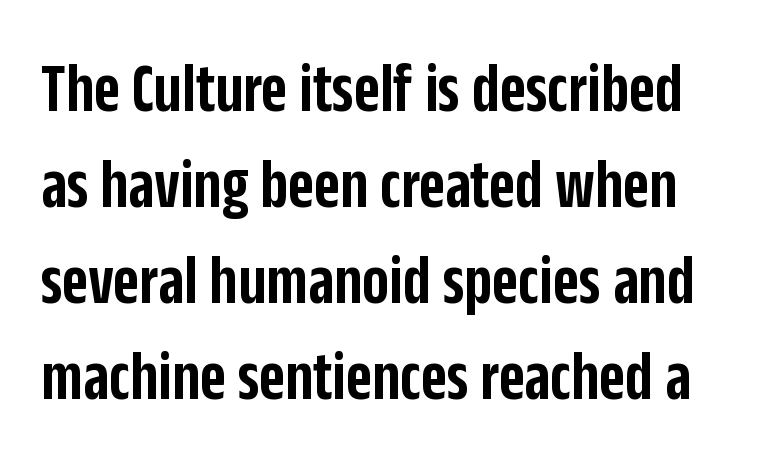
The image shows 71 px semibold, condensed sans-serif type, upright; set normal line spacing (1.35x), normal letter spacing, not underlined; low stroke contrast and a large x-height.
